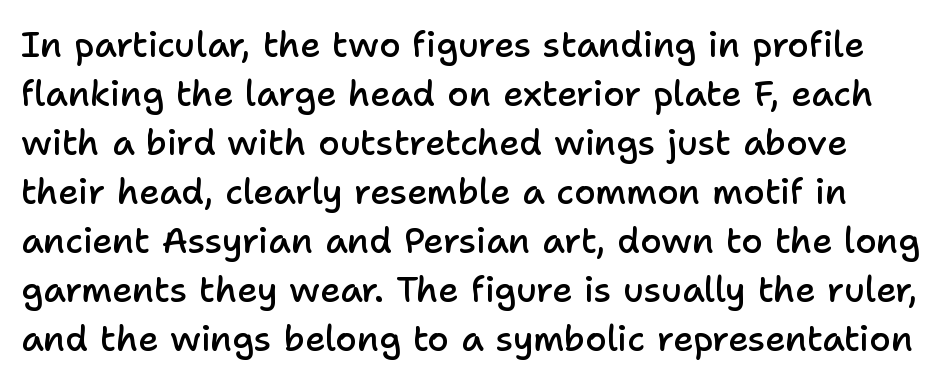
{"serif": "no", "italic": "no", "bold": "semi", "weight": "semibold", "width": "normal", "stroke_contrast": "low", "x_height": "medium", "monospaced": "no", "underline": "no", "line_spacing": "normal", "line_spacing_ratio": 1.4, "letter_spacing": "normal", "letter_spacing_em": 0.0, "glyph_px": 35}
